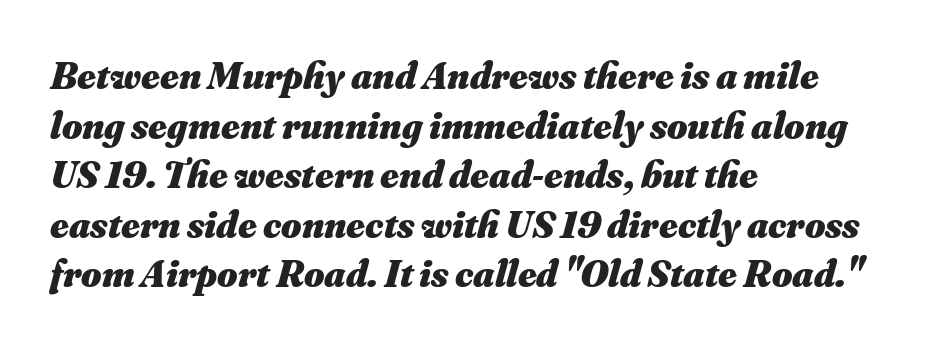
The lettering tilts uniformly, giving the passage an italic look. Evenly set lines give the paragraph a standard silhouette. Is the type bold? Yes — the strokes are clearly thick and heavy. Words appear dense and cohesive because spacing is normal. The lines are quadded left.
